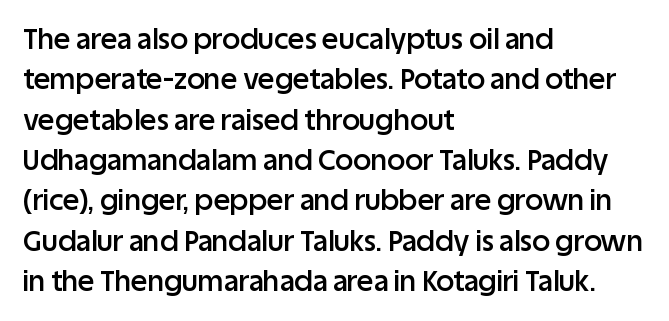
{"serif": "no", "italic": "no", "bold": "semi", "weight": "semibold", "width": "normal", "stroke_contrast": "low", "x_height": "large", "monospaced": "no", "underline": "no", "align": "left", "line_spacing": "normal", "line_spacing_ratio": 1.44, "letter_spacing": "normal", "letter_spacing_em": 0.0, "glyph_px": 28}
